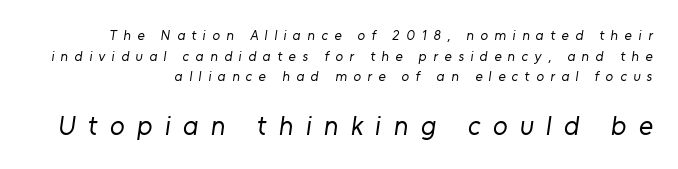
This block has exactly the height ordinary leading produces. Students, note that the glyphs here are deliberately spaced far apart. Underline: absent. The rendering enlarges the type as you move from the upper chunk to the lower. Is the type heavy? It reads as light-to-regular instead.
